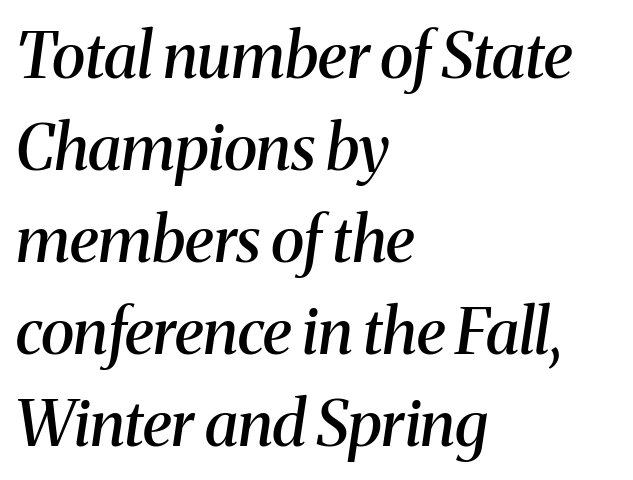
You can tell it's italic because the verticals aren't actually vertical. The string is rendered with underlining switched off. Small tapered or slab feet sit at the stroke ends, so this counts as serif. The horizontal fit of the characters is conventional and even. Spacing verdict: proportional, widths tailored to each character. The passage shown is semibold, sitting just below true bold.
